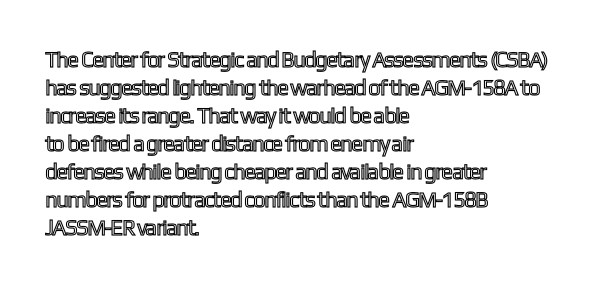
Q: Is the text italic (slanted)? A: No, it is upright.
Q: Is the text underlined? A: No.
Q: How is the paragraph aligned? A: Left-aligned.
Q: Is the spacing between letters normal or unusually wide? A: Normal.
Q: Is the spacing between lines tight, normal or loose? A: Normal.
